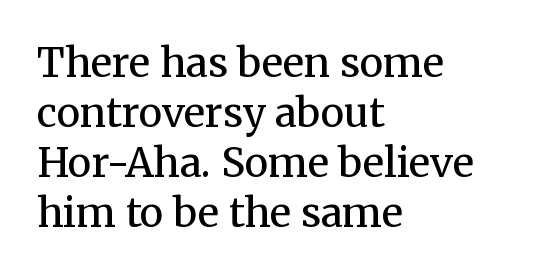
The image shows 40 px regular-weight serif type, upright; set left-aligned, normal line spacing (1.25x), normal letter spacing, not underlined; medium stroke contrast and a medium x-height.
